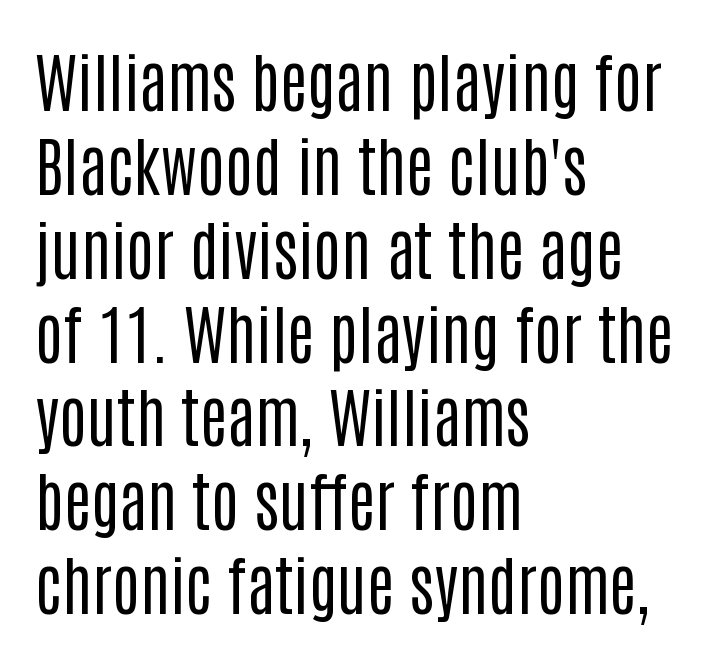
{"serif": "no", "italic": "no", "bold": "no", "weight": "regular", "width": "condensed", "stroke_contrast": "low", "x_height": "large", "monospaced": "no", "underline": "no", "align": "left", "line_spacing": "normal", "line_spacing_ratio": 1.29, "letter_spacing": "normal", "letter_spacing_em": 0.0, "glyph_px": 65}
